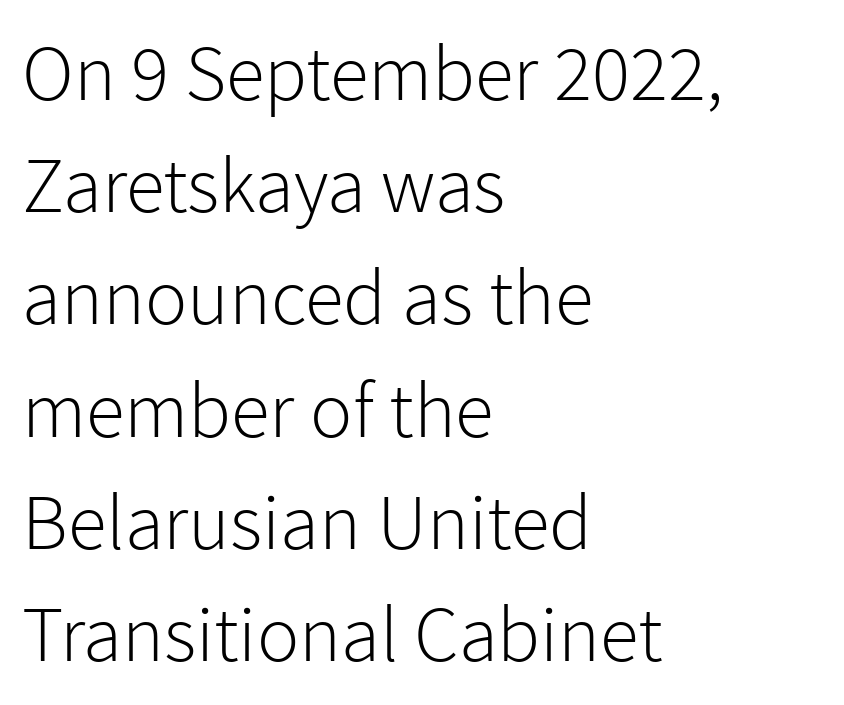
I'd call this a sans setting — the letters go barefoot. Is this a fixed-width face? No — the glyphs have proportional, varying widths. Each line starts at the same left margin while the right side varies. Bare-footed words on every line.
